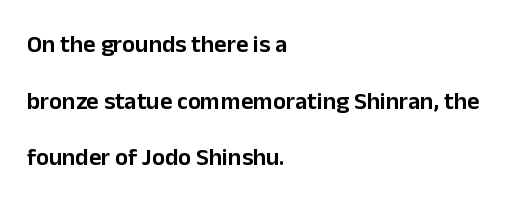
The image shows 24 px text type, upright; set left-aligned, loose line spacing (2.36x), normal letter spacing, not underlined.
